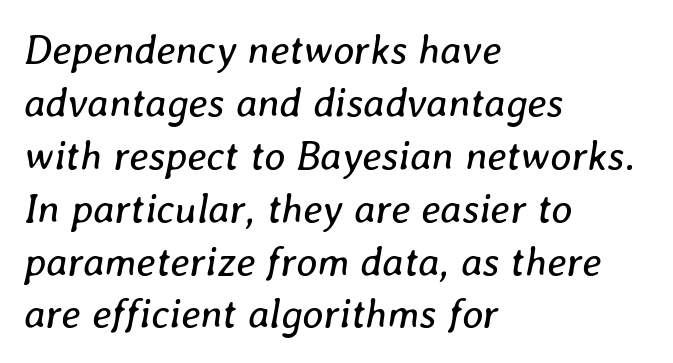
The image shows 41 px regular-weight type, italic (leaning right); set left-aligned, normal line spacing (1.29x), normal letter spacing, not underlined; low stroke contrast and a medium x-height.
